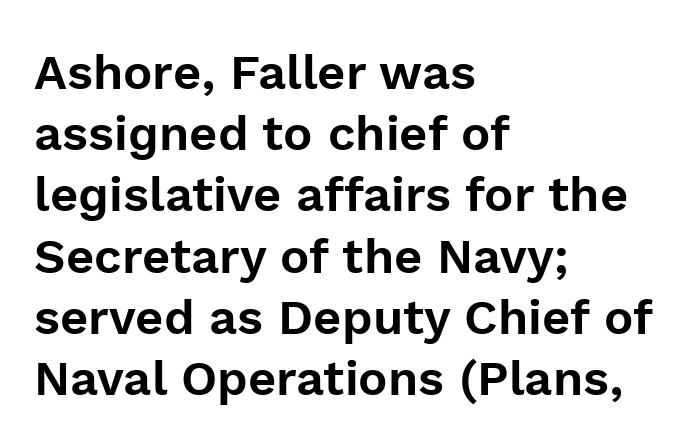
The image shows 49 px sans-serif type, upright; set left-aligned, normal line spacing (1.25x), normal letter spacing, not underlined; a medium x-height.
